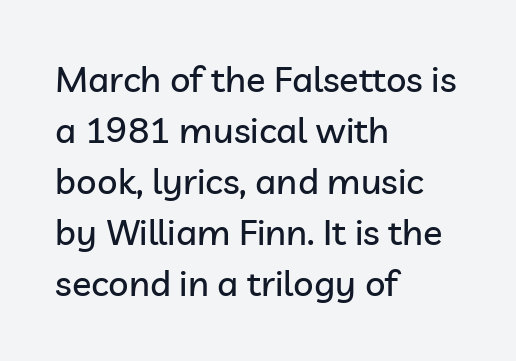
The image shows 36 px sans-serif type, upright; set left-aligned, normal line spacing (1.42x), normal letter spacing, not underlined; low stroke contrast and a medium x-height.
